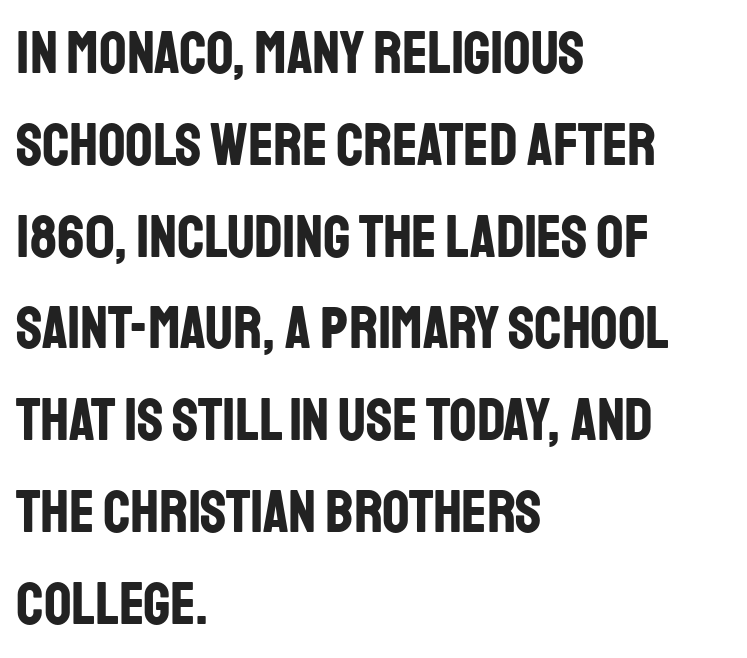
Q: Is the text bold? A: Yes.
Q: Is the text italic (slanted)? A: No, it is upright.
Q: Is the typeface a serif or a sans-serif typeface? A: Sans-serif.
Q: Is the text underlined? A: No.
Q: How is the paragraph aligned? A: Left-aligned.
Q: Is the spacing between letters normal or unusually wide? A: Normal.
Q: Is the spacing between lines tight, normal or loose? A: Normal.
Q: Width (condensed, normal, or wide)? A: Condensed.
Q: Stroke contrast? A: Low.
Q: x-height? A: Large.
Q: Monospaced? A: No.
